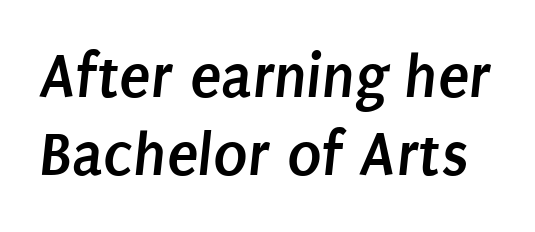
The image shows 64 px semibold, condensed sans-serif type; set line spacing 1.22x, normal letter spacing, not underlined; low stroke contrast and a large x-height.
